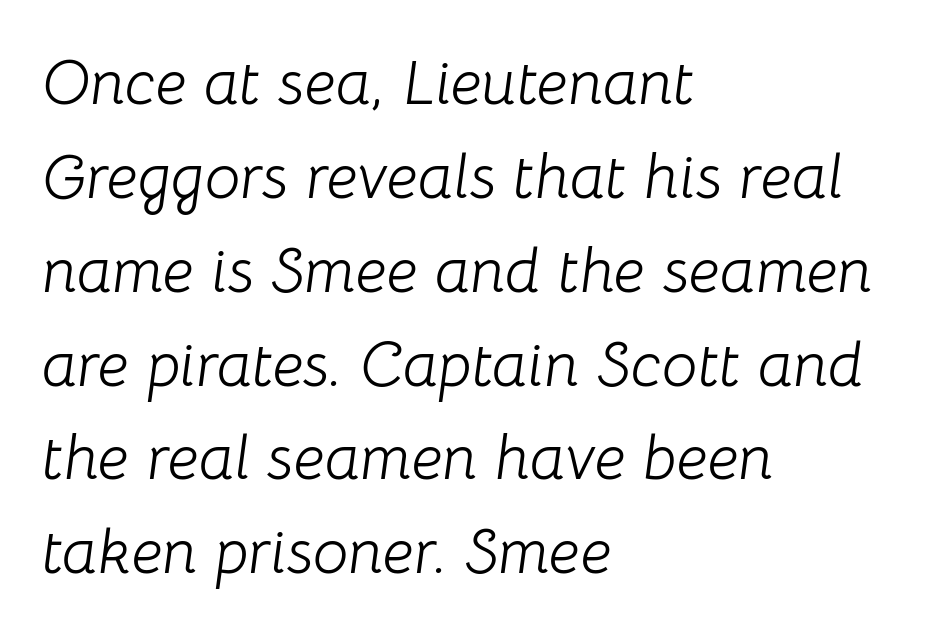
{"italic": "yes", "lean": "right", "slant_degrees": 8, "bold": "no", "weight": "light", "width": "normal", "stroke_contrast": "low", "x_height": "medium", "monospaced": "no", "underline": "no", "align": "left", "line_spacing": "normal", "line_spacing_ratio": 1.49, "letter_spacing": "normal", "letter_spacing_em": 0.0, "glyph_px": 63}
